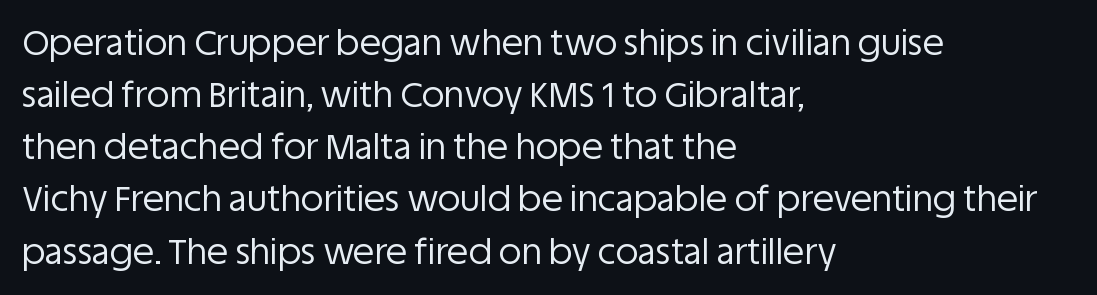
The compositor pushed each line to the left boundary. Leading matches the norm, producing a regular column. Think standard paragraph weight, or any step lighter than that. Tall strokes in this sample are plumb rather than angled.
